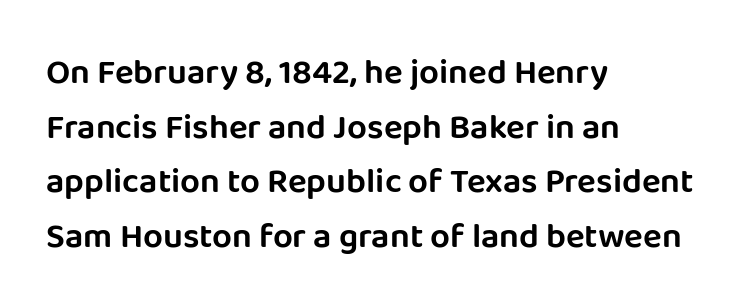
{"serif": "no", "italic": "no", "width": "normal", "stroke_contrast": "low", "x_height": "large", "monospaced": "no", "underline": "no", "align": "left", "line_spacing": "normal", "line_spacing_ratio": 1.56, "letter_spacing": "normal", "letter_spacing_em": 0.0, "glyph_px": 35}
